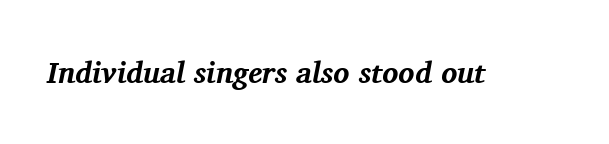
{"serif": "yes", "italic": "yes", "lean": "right", "slant_degrees": 11, "bold": "yes", "weight": "bold", "width": "normal", "stroke_contrast": "medium", "x_height": "medium", "monospaced": "no", "underline": "no", "letter_spacing": "normal", "letter_spacing_em": 0.0, "glyph_px": 30}
